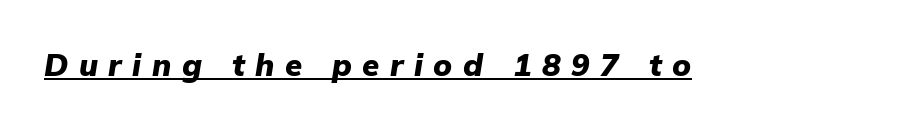
{"italic": "yes", "lean": "right", "slant_degrees": 9, "bold": "yes", "weight": "heavy", "width": "normal", "stroke_contrast": "low", "x_height": "medium", "monospaced": "no", "underline": "yes", "letter_spacing": "wide", "letter_spacing_em": 0.34, "glyph_px": 31}
